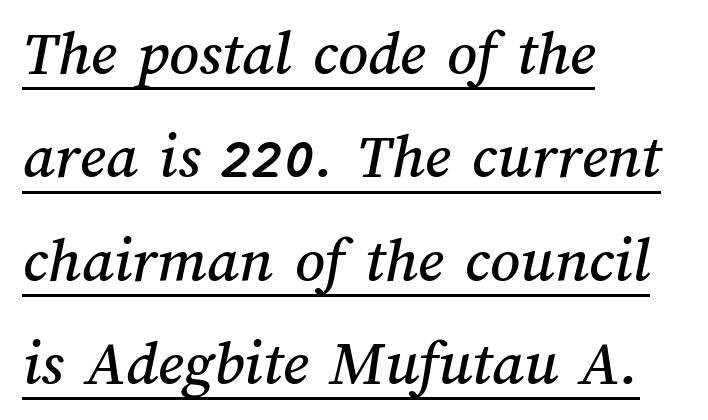
Each letter keeps its own natural width here, so spacing adapts to shape. One-word summary of the alignment: left. A continuous stroke trails under the words, as in a hyperlink. What's the leading like? Ordinary, nothing unusual. Caption: standard tracking, unaltered.
